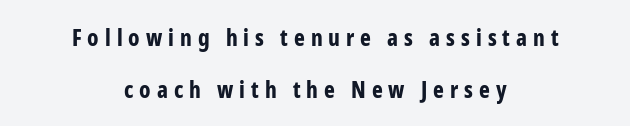
Q: Is the text bold? A: Yes.
Q: Is the text italic (slanted)? A: No, it is upright.
Q: Is the text underlined? A: No.
Q: How is the paragraph aligned? A: Centered.
Q: Is the spacing between letters normal or unusually wide? A: Unusually wide.
Q: Is the spacing between lines tight, normal or loose? A: Loose.
